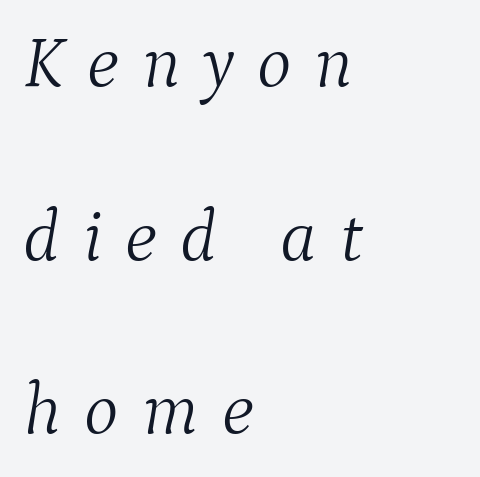
{"serif": "yes", "italic": "yes", "lean": "right", "slant_degrees": 9, "bold": "no", "weight": "light", "width": "normal", "stroke_contrast": "medium", "x_height": "medium", "monospaced": "no", "underline": "no", "align": "left", "line_spacing": "loose", "line_spacing_ratio": 2.38, "letter_spacing": "wide", "letter_spacing_em": 0.32, "glyph_px": 73}
